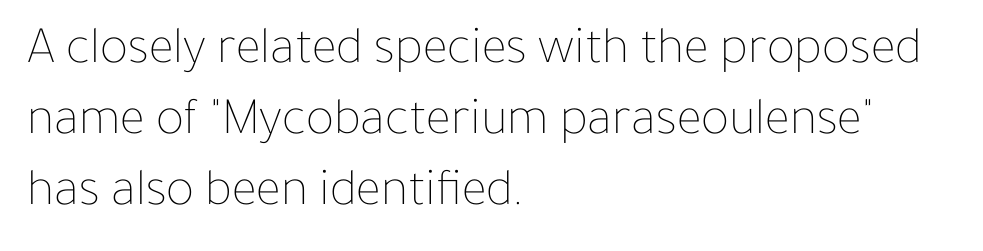
The cut favours lightness, reaching ordinary text weight at its darkest. Rule under the text: the space is simply empty. The letterforms sit shoulder to shoulder at normal distance. Ascenders rise straight up at ninety degrees.
